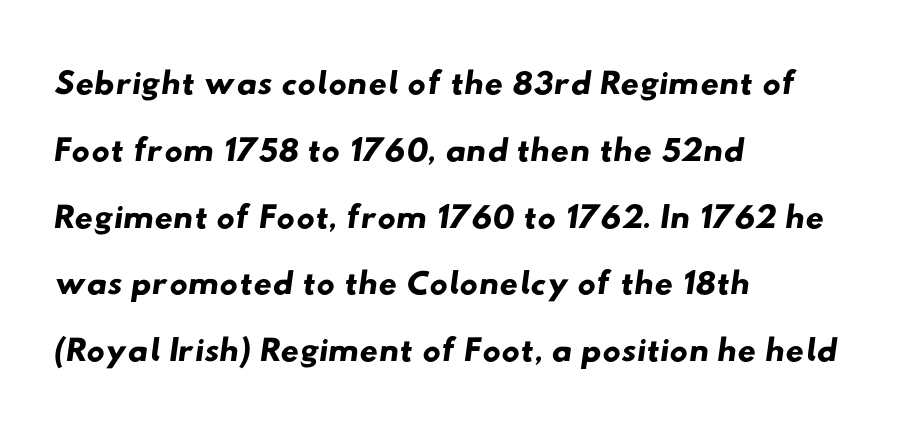
Q: Is the typeface a serif or a sans-serif typeface? A: Sans-serif.
Q: Is the text underlined? A: No.
Q: How is the paragraph aligned? A: Left-aligned.
Q: Is the spacing between letters normal or unusually wide? A: Normal.
Q: Is the spacing between lines tight, normal or loose? A: Normal.
Q: Width (condensed, normal, or wide)? A: Wide.
Q: Stroke contrast? A: Low.
Q: x-height? A: Small.
Q: Monospaced? A: No.
